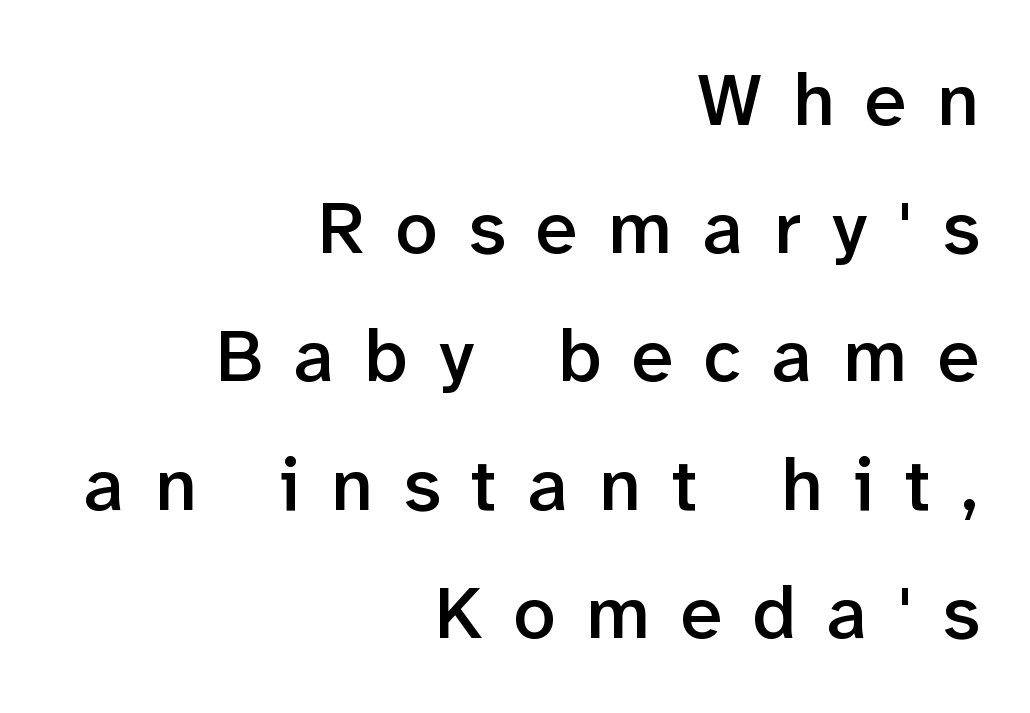
A clean baseline with only descenders dipping below it. Does the weight exceed regular? Yes, but only to semibold. You could not count columns in this text — the font is proportionally spaced. Does the lettering tilt? It doesn't — this is upright. In CSS terms this would be text-align: right. Stroke terminals: plain, sans-serif.
